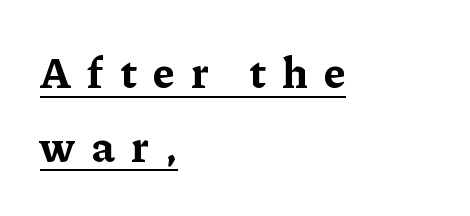
Weight check: bold — yes, fully. Emphasis is given by a line drawn under the lettering. Display-style spreading of the glyphs; the letterfit is very open. Font category for this specimen: serif. The rendering uses natural spacing where letterforms have individual widths. Caption: multi-line text, flush left, ragged right.
